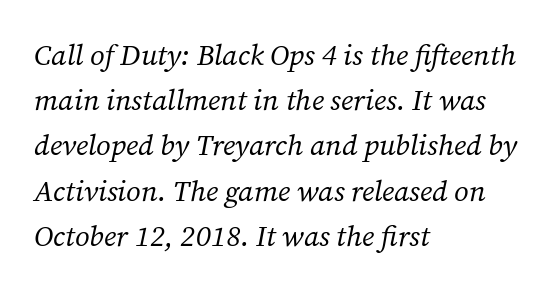
The lines are quadded left. When letters slant like this, we call the style italic. The rendering uses natural spacing where letterforms have individual widths. This rendering leaves character spacing at its baseline value. Descenders are the only things crossing below the line.
